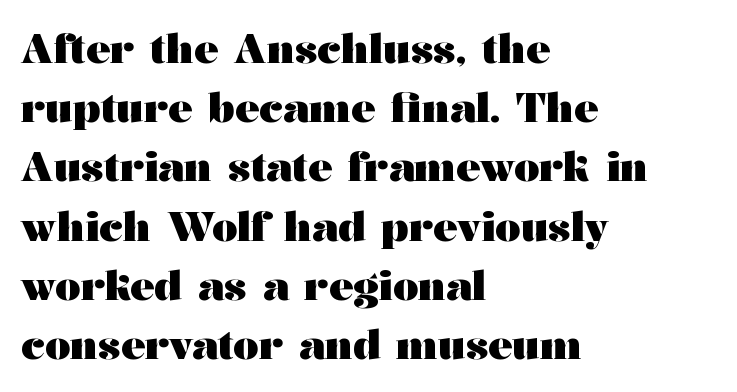
Q: Is the text bold? A: Yes.
Q: Is the text italic (slanted)? A: No, it is upright.
Q: Is the typeface a serif or a sans-serif typeface? A: Serif.
Q: Is the text underlined? A: No.
Q: How is the paragraph aligned? A: Left-aligned.
Q: Is the spacing between letters normal or unusually wide? A: Normal.
Q: Is the spacing between lines tight, normal or loose? A: Normal.
Q: Width (condensed, normal, or wide)? A: Wide.
Q: Stroke contrast? A: Medium.
Q: x-height? A: Medium.
Q: Monospaced? A: No.
